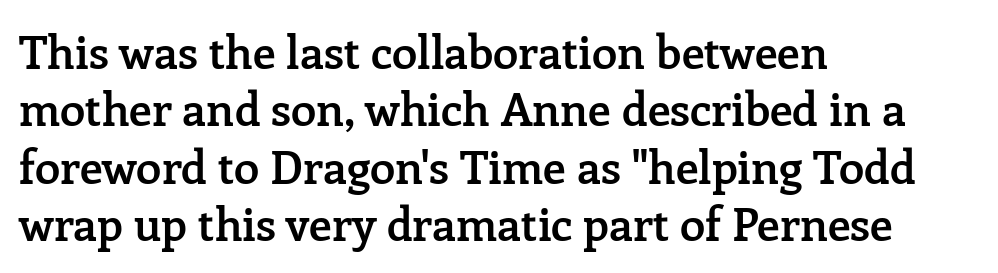
Q: Is the text bold? A: Semi-bold.
Q: Is the text italic (slanted)? A: No, it is upright.
Q: Is the typeface a serif or a sans-serif typeface? A: Serif.
Q: Is the text underlined? A: No.
Q: How is the paragraph aligned? A: Left-aligned.
Q: Is the spacing between letters normal or unusually wide? A: Normal.
Q: Is the spacing between lines tight, normal or loose? A: Normal.
Q: Width (condensed, normal, or wide)? A: Normal.
Q: Stroke contrast? A: Low.
Q: x-height? A: Medium.
Q: Monospaced? A: No.
